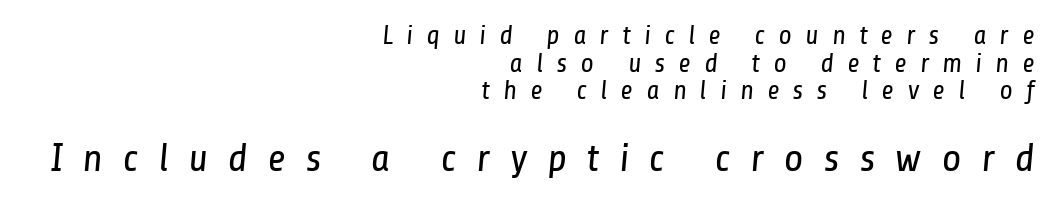
The image shows 40 px regular-weight, condensed sans-serif type; set right-aligned, tight line spacing (1.02x), unusually wide letter spacing (+0.49 em), not underlined; the second (bottom) block is 1.48x larger; low stroke contrast and a medium x-height.
